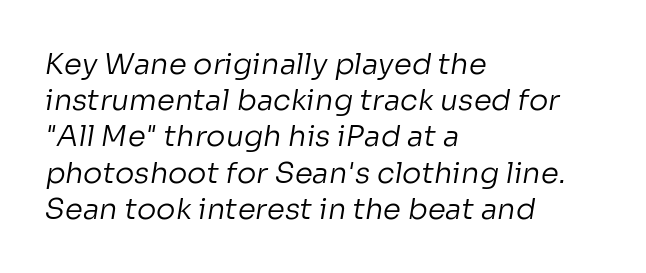
{"serif": "no", "bold": "no", "weight": "regular", "width": "normal", "stroke_contrast": "low", "x_height": "medium", "monospaced": "no", "underline": "no", "align": "left", "line_spacing": "normal", "line_spacing_ratio": 1.25, "letter_spacing": "normal", "letter_spacing_em": 0.0, "glyph_px": 29}
